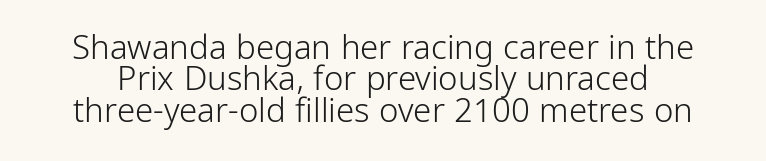
Character widths vary here, with narrow letters taking less room than wide ones. The designer went with a sans here, leaving each stem footless. When letters stand straight like this, we call the style roman or upright. This sample uses plain, unmodified letter spacing. Descenders are the only things crossing below the line. The weight tops out at a normal text grade.
